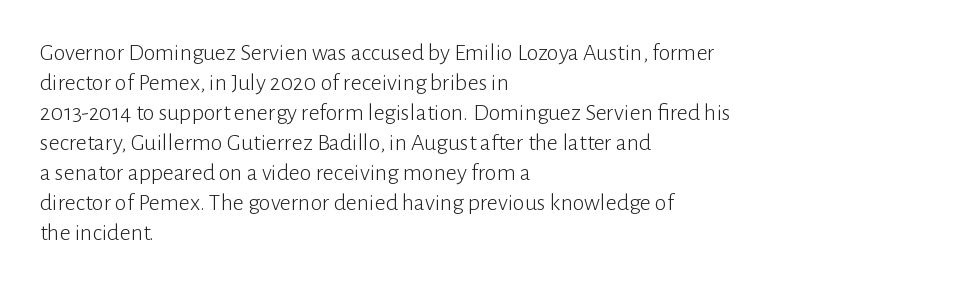
{"italic": "no", "bold": "no", "underline": "no", "align": "left", "line_spacing": "normal", "line_spacing_ratio": 1.25, "letter_spacing": "normal", "letter_spacing_em": 0.0, "glyph_px": 24}
